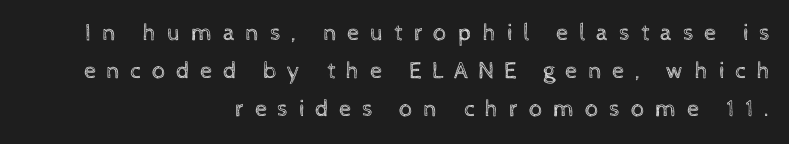
Q: Is the text bold? A: No.
Q: Is the text italic (slanted)? A: No, it is upright.
Q: Is the text underlined? A: No.
Q: How is the paragraph aligned? A: Right-aligned.
Q: Is the spacing between letters normal or unusually wide? A: Unusually wide.
Q: Is the spacing between lines tight, normal or loose? A: Normal.
